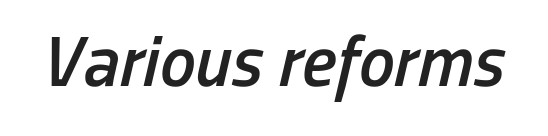
Q: Is the text bold? A: Semi-bold.
Q: Is the text italic (slanted)? A: Yes, it leans right by about 13 degrees.
Q: Is the text underlined? A: No.
Q: Is the spacing between letters normal or unusually wide? A: Normal.
Q: Width (condensed, normal, or wide)? A: Condensed.
Q: Stroke contrast? A: Low.
Q: x-height? A: Medium.
Q: Monospaced? A: No.
